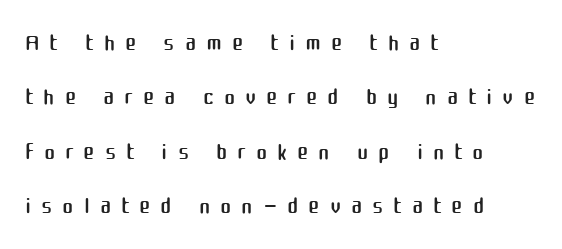
Q: Is the text bold? A: No.
Q: Is the text italic (slanted)? A: No, it is upright.
Q: Is the typeface a serif or a sans-serif typeface? A: Sans-serif.
Q: Is the text underlined? A: No.
Q: How is the paragraph aligned? A: Left-aligned.
Q: Is the spacing between letters normal or unusually wide? A: Unusually wide.
Q: Is the spacing between lines tight, normal or loose? A: Normal.
Q: Width (condensed, normal, or wide)? A: Normal.
Q: Stroke contrast? A: Medium.
Q: x-height? A: Medium.
Q: Monospaced? A: No.
